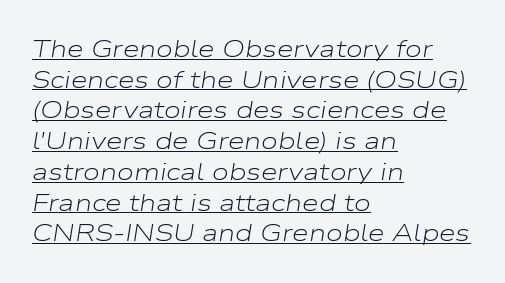
A continuous stroke trails under the words, as in a hyperlink. Stroke thickness stays within the range of a standard reading face or lighter. Observe the lean: these are italic letterforms. Vertically, the passage feels balanced, rows spaced as you'd expect.
